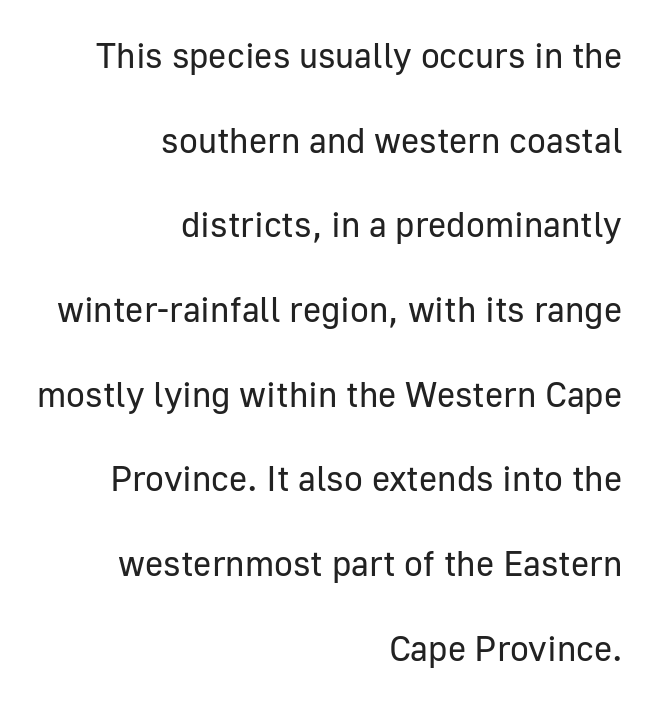
Compared with typical paragraphs, the rows here are farther apart. Glance below the letters and you will spot only blank space. Is the type heavy? It reads as light-to-regular instead. Compared with typical body copy, the letter spacing here is the same. A student would call this right alignment; a typographer would say flush right, rag left.
